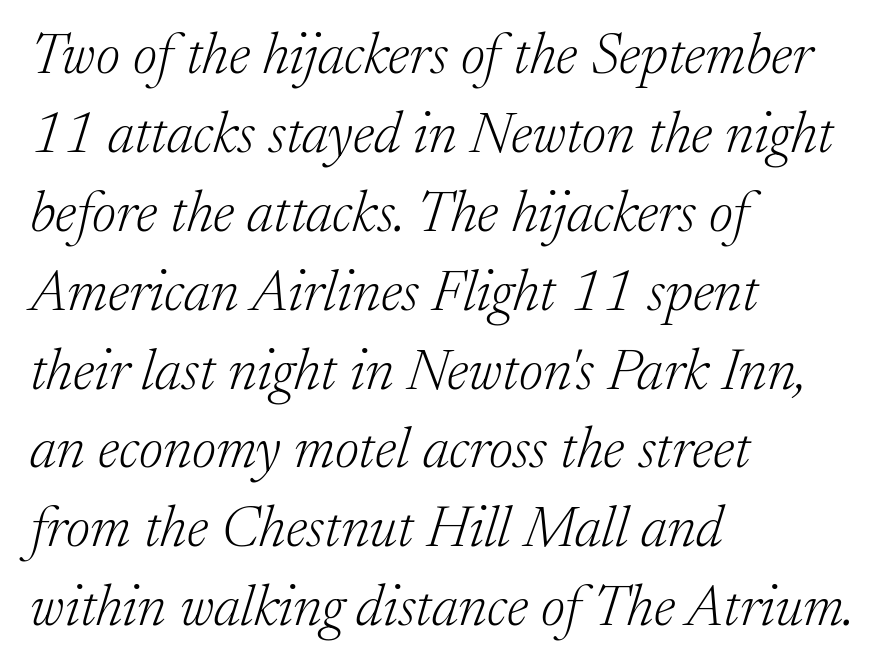
The image shows 58 px light serif type, italic (leaning right); set left-aligned, normal line spacing (1.36x), normal letter spacing, not underlined; low stroke contrast and a medium x-height.
